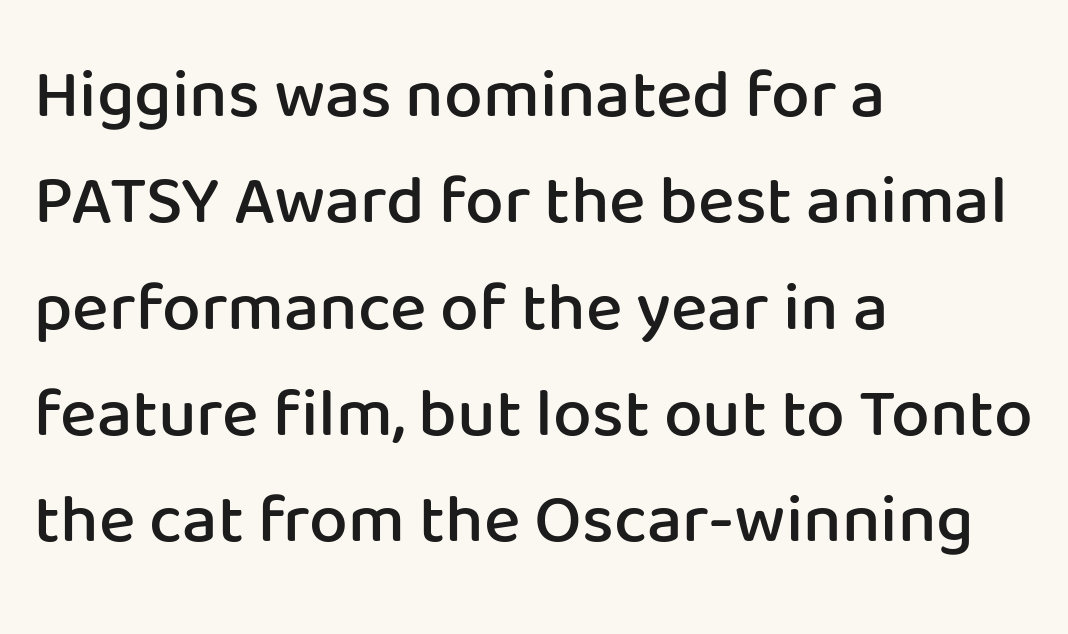
{"serif": "no", "italic": "no", "bold": "semi", "weight": "semibold", "width": "normal", "stroke_contrast": "low", "x_height": "medium", "monospaced": "no", "underline": "no", "align": "left", "line_spacing": "normal", "line_spacing_ratio": 1.54, "letter_spacing": "normal", "letter_spacing_em": 0.0, "glyph_px": 69}
